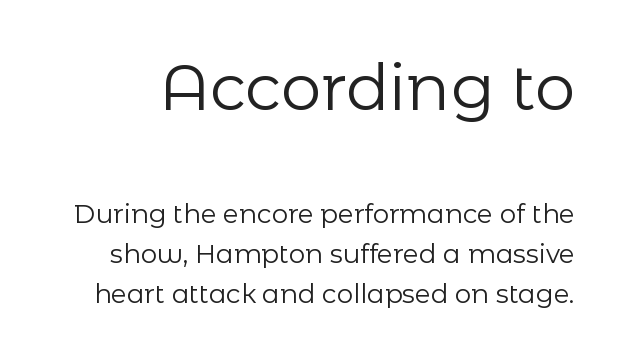
A typesetter would label this face a sans. Horizontal bands of white between lines are of average thickness. Letters rest on an invisible, unmarked baseline. Unbolded letterforms with no extra heft.
